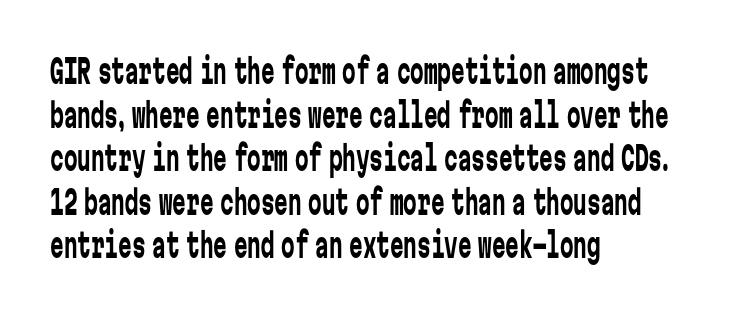
{"serif": "no", "italic": "no", "bold": "no", "weight": "regular", "width": "condensed", "stroke_contrast": "low", "x_height": "medium", "monospaced": "yes", "underline": "no", "align": "left", "line_spacing": "normal", "line_spacing_ratio": 1.28, "letter_spacing": "normal", "letter_spacing_em": 0.0, "glyph_px": 34}
